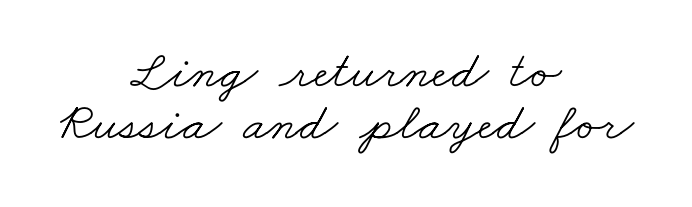
The image shows 53 px light, wide serif type; set centered, tight line spacing (0.99x), normal letter spacing, not underlined; low stroke contrast and a small x-height.
